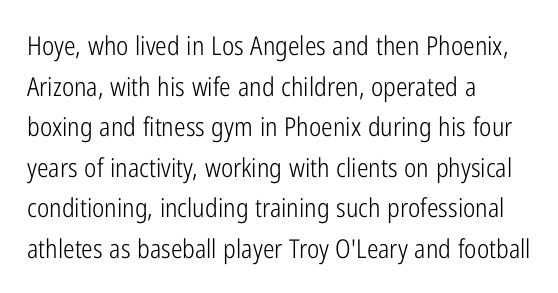
The zone under the glyphs is completely vacant. Letters have the restrained weight of plain body copy at most. Line beginnings align vertically; line endings do not. The gaps between neighbouring characters are ordinary and unremarkable.
